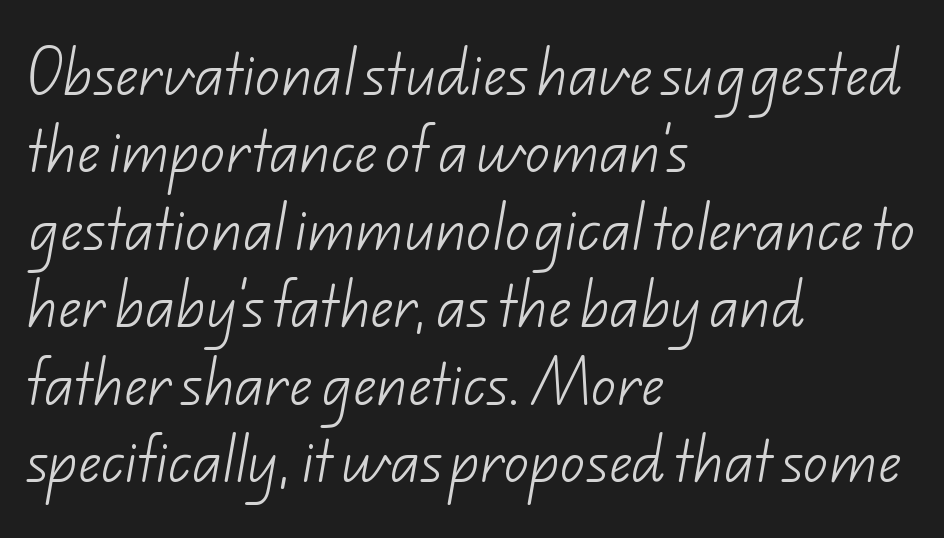
{"serif": "no", "bold": "no", "weight": "light", "width": "normal", "stroke_contrast": "low", "x_height": "small", "monospaced": "no", "underline": "no", "align": "left", "line_spacing": "normal", "line_spacing_ratio": 1.55, "letter_spacing": "normal", "letter_spacing_em": 0.0, "glyph_px": 50}
